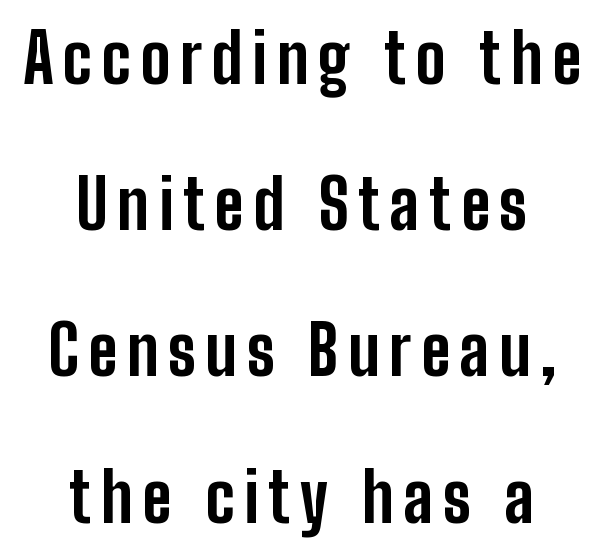
Q: Is the text bold? A: Yes.
Q: Is the text italic (slanted)? A: No, it is upright.
Q: Is the typeface a serif or a sans-serif typeface? A: Sans-serif.
Q: Is the text underlined? A: No.
Q: How is the paragraph aligned? A: Centered.
Q: Is the spacing between lines tight, normal or loose? A: Loose.
Q: Width (condensed, normal, or wide)? A: Condensed.
Q: Stroke contrast? A: Low.
Q: x-height? A: Medium.
Q: Monospaced? A: No.
